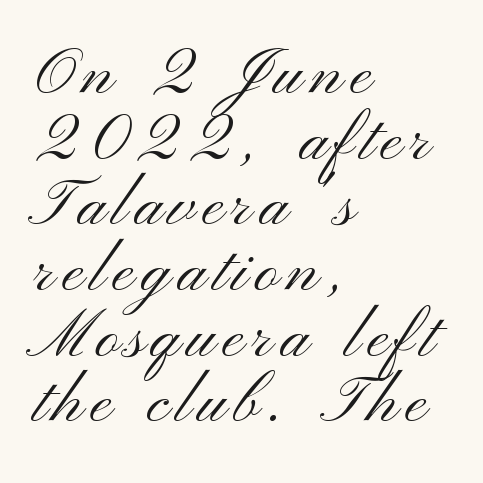
The image shows 65 px light, wide sans-serif type; set left-aligned, tight line spacing (1.01x), not underlined; medium stroke contrast and a small x-height.
